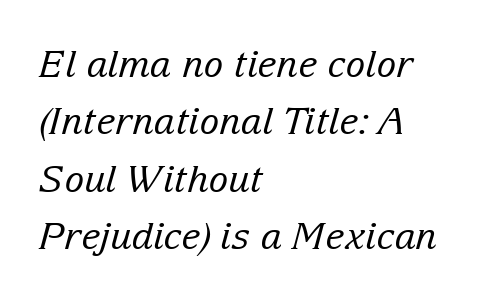
Visually the block forms a straight wall on the left and a jagged coastline on the right. A normal amount of white space separates one row of letters from the next. The rendering applies a slant to the glyphs. This sample uses a serif face. In terms of letterspacing, this is plain default setting. Is this a fixed-width face? No — the glyphs have proportional, varying widths.
